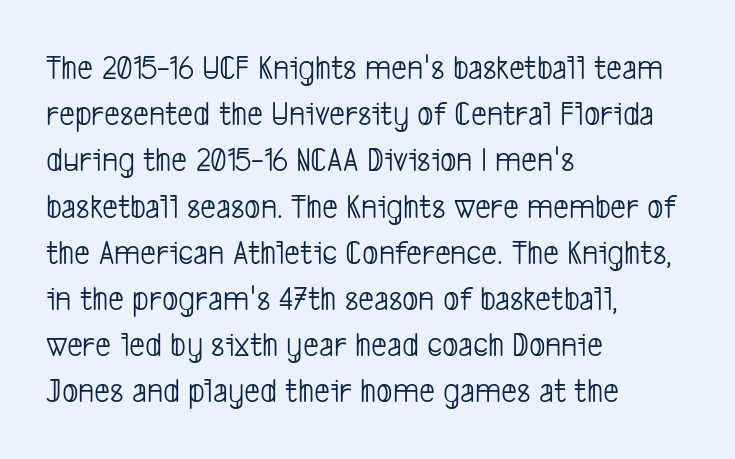
The passage shown is typed in a proportional face where columns would drift. The font family rendered here belongs to the sans-serif group. Rows of type keep a routine distance in the vertical direction. Does the copy run flush right? No — it runs flush left. Weight class: somewhere from thin through regular. The strip under each line holds only bare page.
